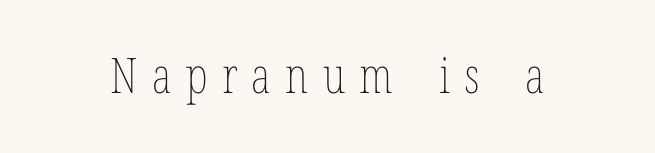
{"italic": "no", "bold": "no", "weight": "thin", "width": "condensed", "stroke_contrast": "low", "x_height": "medium", "monospaced": "no", "underline": "no", "letter_spacing": "wide", "letter_spacing_em": 0.29, "glyph_px": 49}
